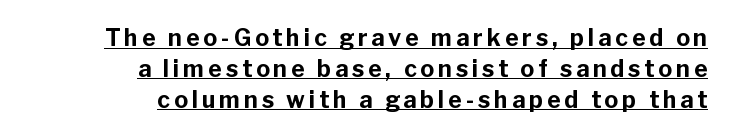
Q: Is the text bold? A: Yes.
Q: Is the text italic (slanted)? A: No, it is upright.
Q: Is the text underlined? A: Yes.
Q: How is the paragraph aligned? A: Right-aligned.
Q: Is the spacing between lines tight, normal or loose? A: Normal.
